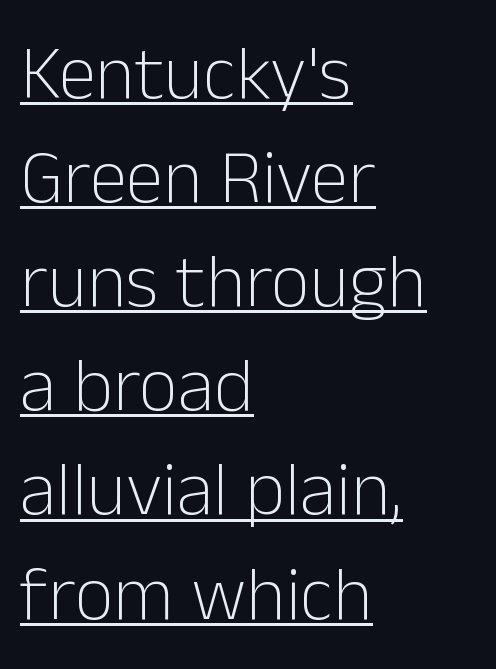
{"serif": "no", "italic": "no", "bold": "no", "weight": "light", "width": "normal", "stroke_contrast": "low", "x_height": "medium", "monospaced": "no", "underline": "yes", "align": "left", "line_spacing": "normal", "line_spacing_ratio": 1.37, "letter_spacing": "normal", "letter_spacing_em": 0.0, "glyph_px": 76}
